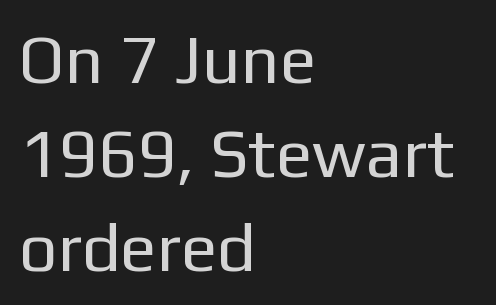
Q: Is the text bold? A: No.
Q: Is the text italic (slanted)? A: No, it is upright.
Q: Is the typeface a serif or a sans-serif typeface? A: Sans-serif.
Q: Is the text underlined? A: No.
Q: How is the paragraph aligned? A: Left-aligned.
Q: Is the spacing between letters normal or unusually wide? A: Normal.
Q: Is the spacing between lines tight, normal or loose? A: Normal.
Q: Width (condensed, normal, or wide)? A: Normal.
Q: Stroke contrast? A: Low.
Q: x-height? A: Medium.
Q: Monospaced? A: No.
